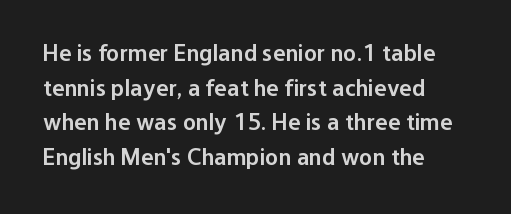
{"italic": "no", "bold": "semi", "underline": "no", "align": "left", "line_spacing": "normal", "line_spacing_ratio": 1.44, "letter_spacing": "normal", "letter_spacing_em": 0.0, "glyph_px": 24}
